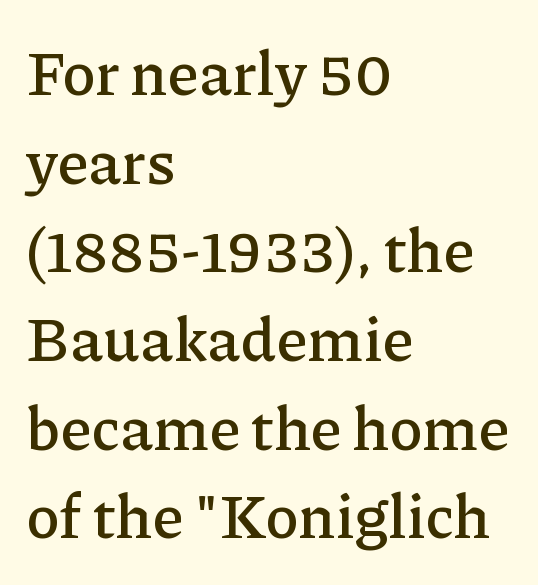
Q: Is the text italic (slanted)? A: No, it is upright.
Q: Is the typeface a serif or a sans-serif typeface? A: Serif.
Q: Is the text underlined? A: No.
Q: How is the paragraph aligned? A: Left-aligned.
Q: Is the spacing between letters normal or unusually wide? A: Normal.
Q: Is the spacing between lines tight, normal or loose? A: Normal.
Q: Width (condensed, normal, or wide)? A: Normal.
Q: Stroke contrast? A: Low.
Q: x-height? A: Medium.
Q: Monospaced? A: No.
